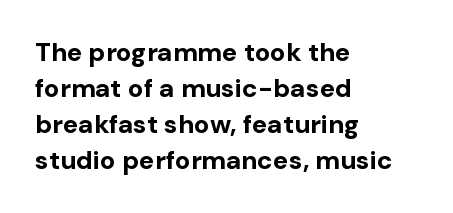
The image shows 26 px bold type, upright; set left-aligned, normal line spacing (1.38x), normal letter spacing, not underlined.
